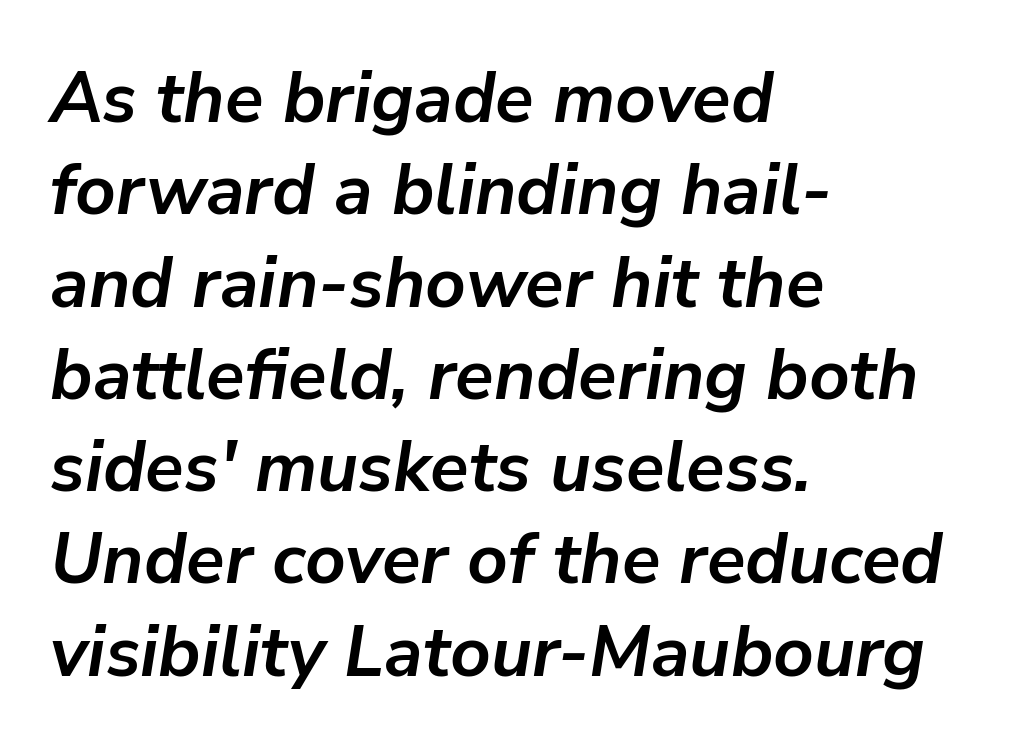
{"italic": "yes", "lean": "right", "slant_degrees": 9, "bold": "yes", "weight": "semibold", "width": "normal", "stroke_contrast": "low", "x_height": "medium", "monospaced": "no", "underline": "no", "align": "left", "line_spacing": "normal", "line_spacing_ratio": 1.3, "letter_spacing": "normal", "letter_spacing_em": 0.0, "glyph_px": 71}
